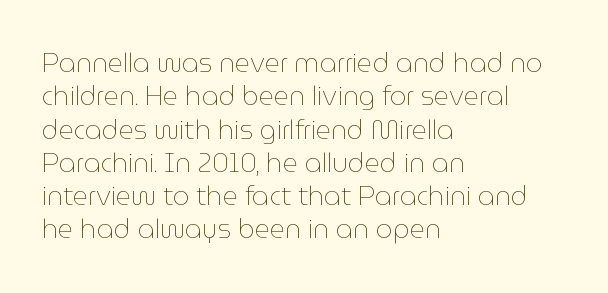
{"italic": "no", "bold": "no", "underline": "no", "align": "left", "line_spacing": "normal", "line_spacing_ratio": 1.28, "letter_spacing": "normal", "letter_spacing_em": 0.0, "glyph_px": 26}
